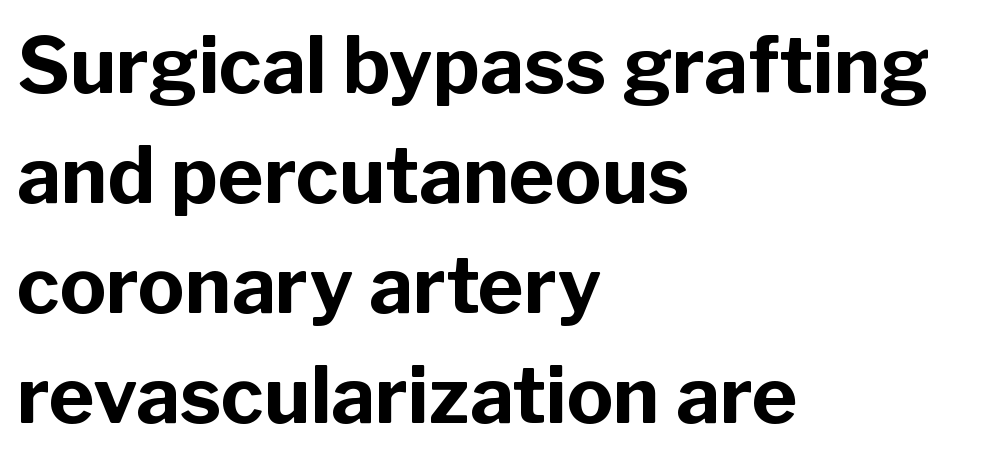
The image shows 78 px bold sans-serif type, upright; set left-aligned, normal line spacing (1.41x), normal letter spacing, not underlined; low stroke contrast and a medium x-height.
